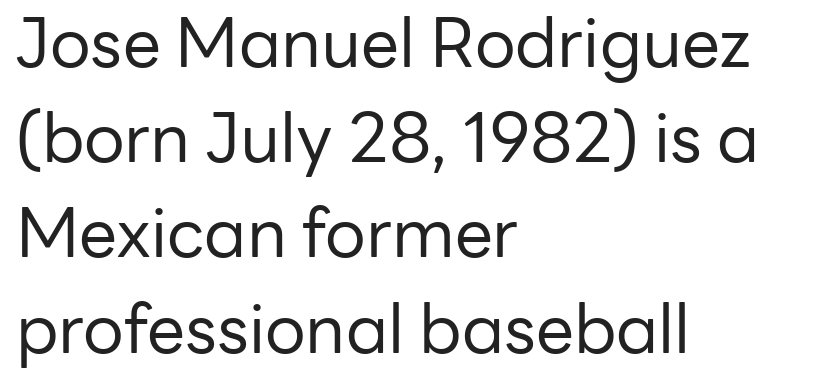
How are the letters spaced? Ordinarily, with no added tracking. The typesetting does not lean heavy: it is not bold. Horizontal alignment here is leftward, the default for most running prose. The designer left line spacing at the default.
